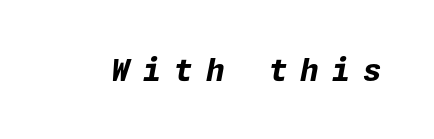
Q: Is the text bold? A: Yes.
Q: Is the text italic (slanted)? A: Yes, it leans right by about 11 degrees.
Q: Is the text underlined? A: No.
Q: Is the spacing between letters normal or unusually wide? A: Unusually wide.
Q: Width (condensed, normal, or wide)? A: Normal.
Q: Stroke contrast? A: Low.
Q: x-height? A: Medium.
